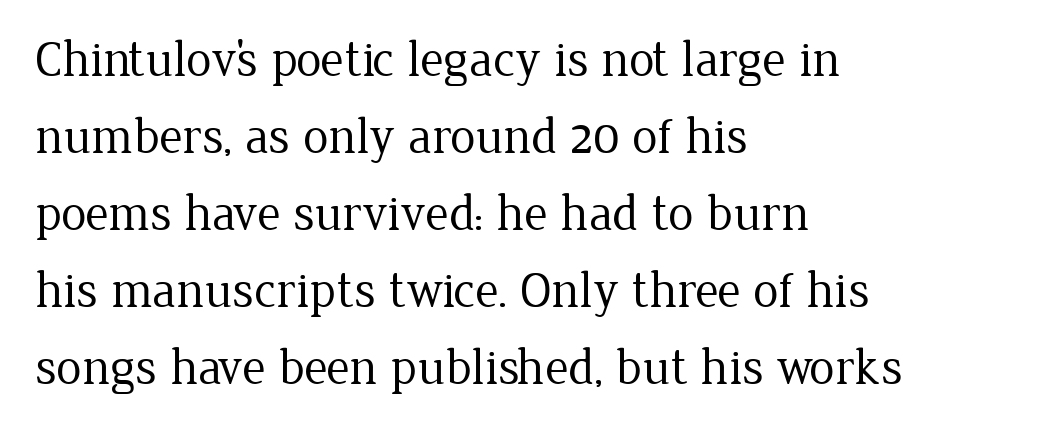
{"serif": "yes", "italic": "no", "bold": "no", "weight": "regular", "width": "normal", "stroke_contrast": "low", "x_height": "medium", "monospaced": "no", "underline": "no", "align": "left", "line_spacing": "normal", "line_spacing_ratio": 1.51, "letter_spacing": "normal", "letter_spacing_em": 0.0, "glyph_px": 51}
